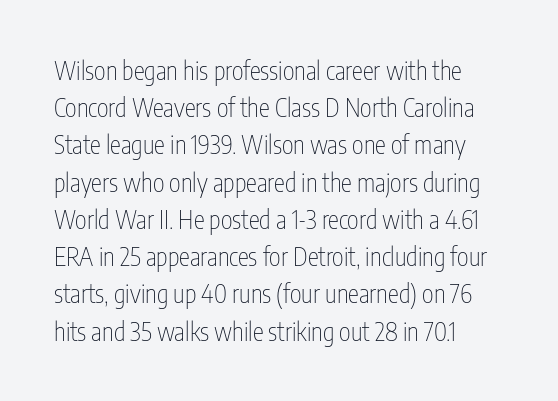
Q: Is the text bold? A: No.
Q: Is the text italic (slanted)? A: No, it is upright.
Q: Is the text underlined? A: No.
Q: How is the paragraph aligned? A: Left-aligned.
Q: Is the spacing between letters normal or unusually wide? A: Normal.
Q: Is the spacing between lines tight, normal or loose? A: Normal.
